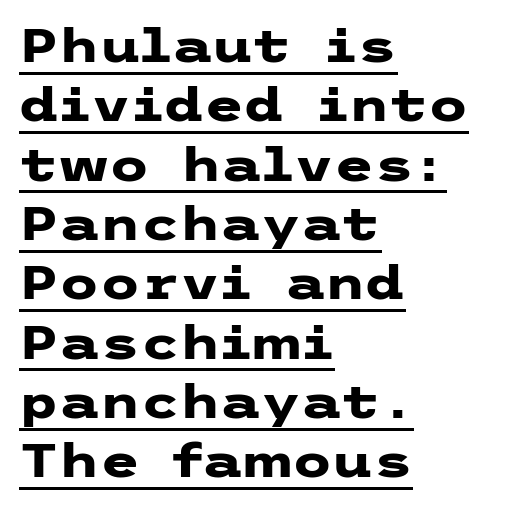
{"serif": "no", "italic": "no", "bold": "yes", "weight": "heavy", "width": "wide", "stroke_contrast": "low", "x_height": "medium", "underline": "yes", "align": "left", "line_spacing": "normal", "line_spacing_ratio": 1.29, "letter_spacing": "normal", "letter_spacing_em": 0.0, "glyph_px": 46}
